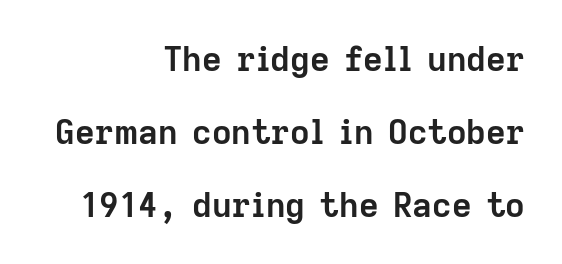
The image shows 34 px semibold sans-serif type, upright; set right-aligned, loose line spacing (2.14x), normal letter spacing, not underlined; low stroke contrast and a medium x-height.
